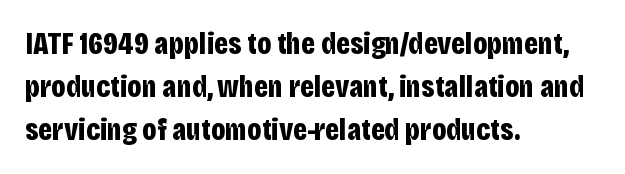
{"serif": "no", "italic": "no", "bold": "yes", "weight": "bold", "width": "condensed", "stroke_contrast": "low", "x_height": "large", "monospaced": "no", "underline": "no", "align": "left", "line_spacing": "normal", "line_spacing_ratio": 1.38, "letter_spacing": "normal", "letter_spacing_em": 0.0, "glyph_px": 31}
